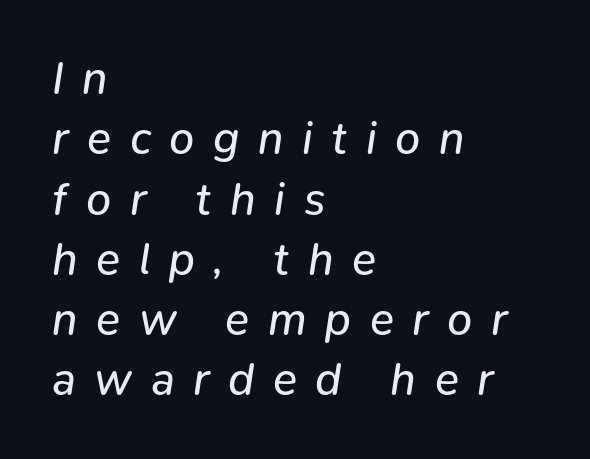
The image shows 45 px regular-weight type, italic (leaning right); set left-aligned, normal line spacing (1.34x), unusually wide letter spacing (+0.41 em), not underlined; low stroke contrast and a medium x-height.
